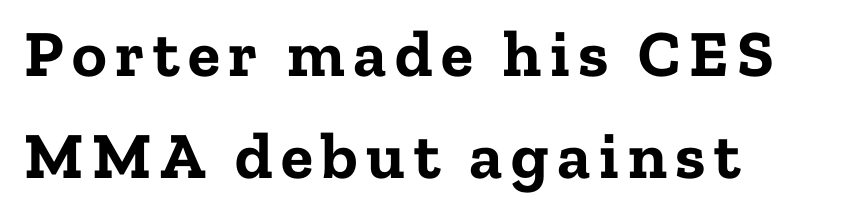
{"serif": "yes", "italic": "no", "bold": "yes", "weight": "bold", "width": "normal", "stroke_contrast": "low", "x_height": "medium", "monospaced": "no", "underline": "no", "align": "left", "line_spacing": "normal", "line_spacing_ratio": 1.55, "glyph_px": 66}
